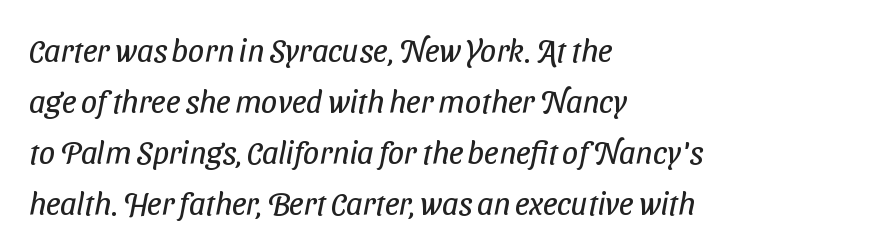
Stems here are at most as thick as an everyday book face. Vertically, the passage feels balanced, rows spaced as you'd expect. Inter-character spacing is left at the font's built-in metrics. Type style note: lacks serifs.
